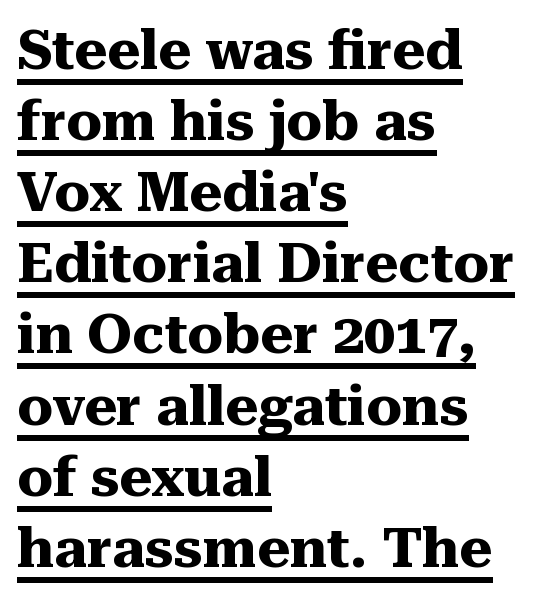
Q: Is the text bold? A: Yes.
Q: Is the text italic (slanted)? A: No, it is upright.
Q: Is the typeface a serif or a sans-serif typeface? A: Serif.
Q: Is the text underlined? A: Yes.
Q: How is the paragraph aligned? A: Left-aligned.
Q: Is the spacing between letters normal or unusually wide? A: Normal.
Q: Is the spacing between lines tight, normal or loose? A: Normal.
Q: Width (condensed, normal, or wide)? A: Normal.
Q: Stroke contrast? A: Medium.
Q: x-height? A: Medium.
Q: Monospaced? A: No.
